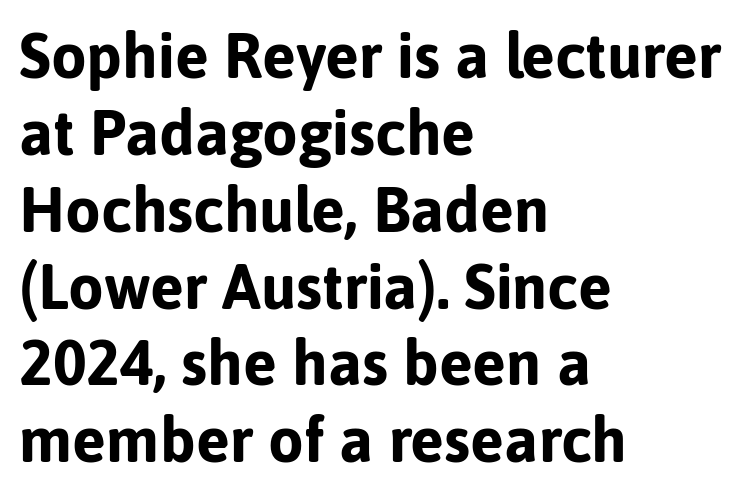
This is sans-serif lettering, the kind often seen on screens and signage. Left-aligned paragraph, ragged on the right. Posture: straight, roman, zero tilt. The letters advance in unequal steps, a hallmark of proportional type. Compared with typical body copy, the letter spacing here is the same. Anything drawn beneath the words? Only blank space.
